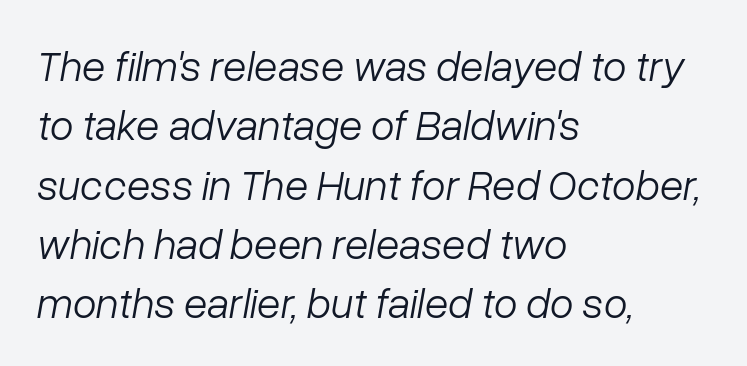
The typesetter chose a ragged-right arrangement here. In terms of leading, this rendering sits right in the middle. The line texture is even and compact thanks to regular tracking. Stem width sits at or under what a default text font uses. Has an underline been added? It has not.
